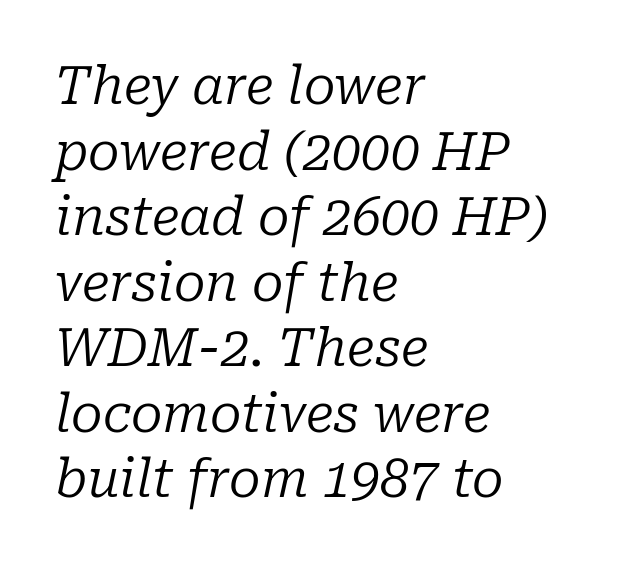
{"serif": "yes", "italic": "yes", "lean": "right", "slant_degrees": 10, "bold": "no", "weight": "regular", "width": "normal", "stroke_contrast": "low", "x_height": "medium", "monospaced": "no", "underline": "no", "align": "left", "line_spacing": "normal", "line_spacing_ratio": 1.26, "letter_spacing": "normal", "letter_spacing_em": 0.0, "glyph_px": 52}
